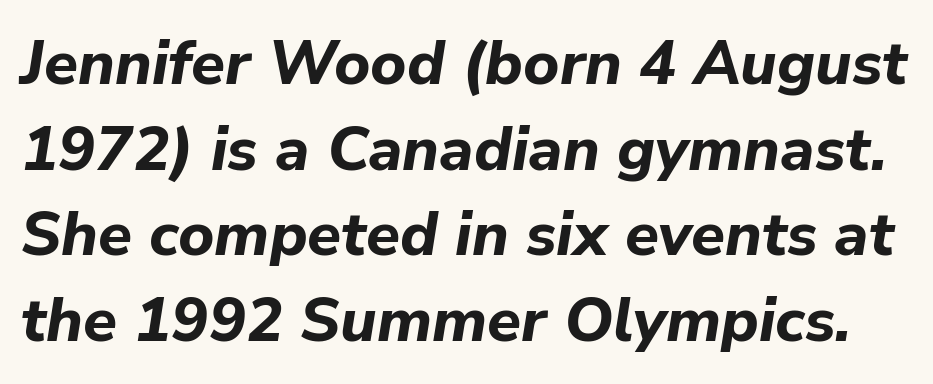
{"italic": "yes", "lean": "right", "slant_degrees": 9, "bold": "yes", "weight": "bold", "width": "normal", "stroke_contrast": "low", "x_height": "medium", "monospaced": "no", "underline": "no", "line_spacing": "normal", "line_spacing_ratio": 1.38, "letter_spacing": "normal", "letter_spacing_em": 0.0, "glyph_px": 62}
